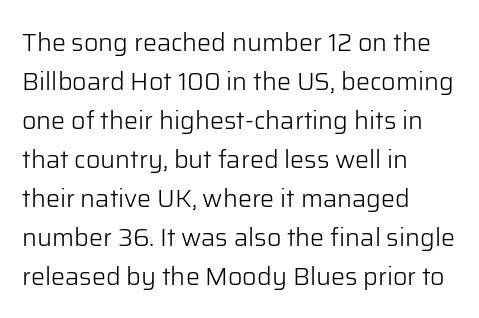
Q: Is the text bold? A: No.
Q: Is the text italic (slanted)? A: No, it is upright.
Q: Is the text underlined? A: No.
Q: How is the paragraph aligned? A: Left-aligned.
Q: Is the spacing between letters normal or unusually wide? A: Normal.
Q: Is the spacing between lines tight, normal or loose? A: Normal.
